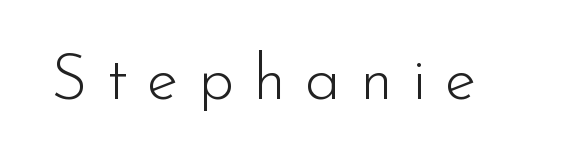
{"serif": "no", "italic": "no", "bold": "no", "weight": "light", "width": "normal", "stroke_contrast": "low", "x_height": "small", "monospaced": "no", "underline": "no", "letter_spacing": "wide", "letter_spacing_em": 0.3, "glyph_px": 64}
